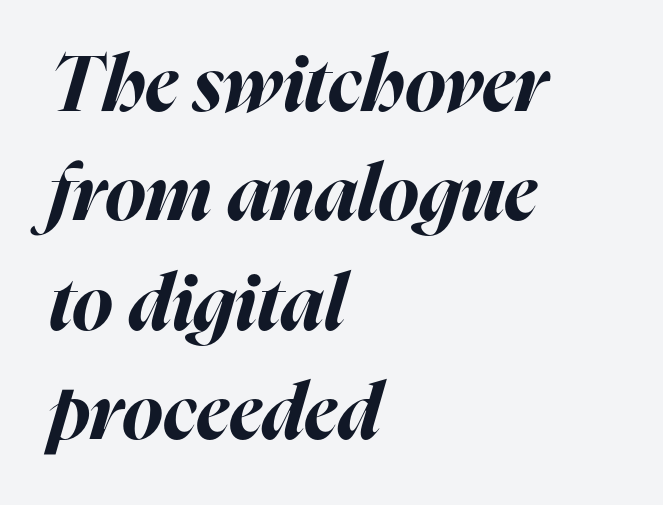
Q: Is the text bold? A: Yes.
Q: Is the text italic (slanted)? A: Yes, it leans right by about 16 degrees.
Q: Is the text underlined? A: No.
Q: How is the paragraph aligned? A: Left-aligned.
Q: Is the spacing between letters normal or unusually wide? A: Normal.
Q: Is the spacing between lines tight, normal or loose? A: Normal.
Q: Width (condensed, normal, or wide)? A: Normal.
Q: Stroke contrast? A: High.
Q: x-height? A: Medium.
Q: Monospaced? A: No.
